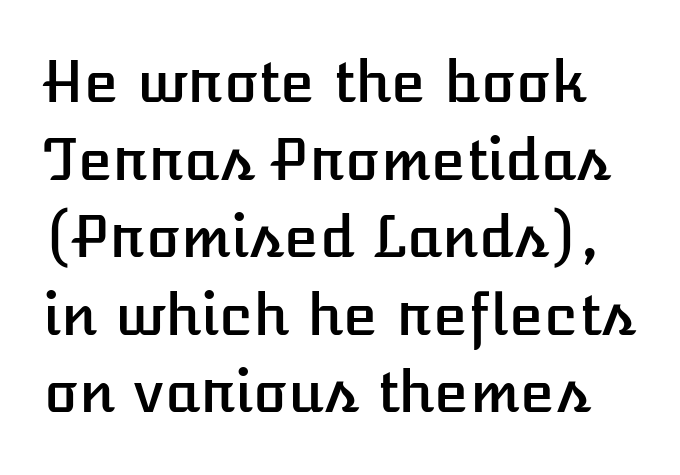
The image shows 57 px text type, upright; set normal line spacing (1.36x), normal letter spacing, not underlined; low stroke contrast and a medium x-height.
